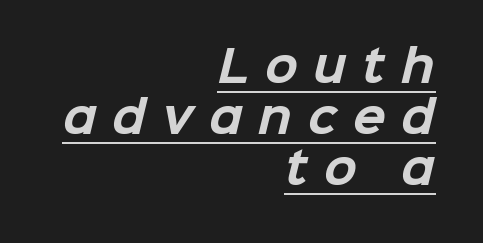
{"serif": "no", "bold": "yes", "weight": "bold", "width": "normal", "stroke_contrast": "low", "x_height": "medium", "monospaced": "no", "underline": "yes", "align": "right", "line_spacing_ratio": 1.19, "letter_spacing": "wide", "letter_spacing_em": 0.37, "glyph_px": 43}
